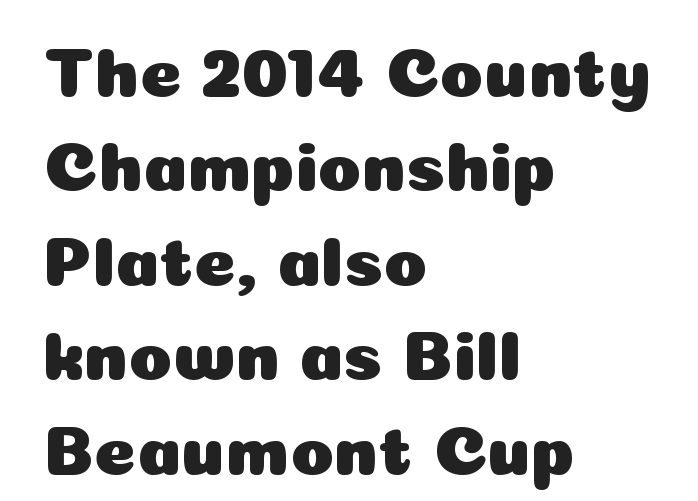
The image shows 71 px sans-serif type, upright; set left-aligned, normal line spacing (1.33x), normal letter spacing, not underlined; low stroke contrast and a medium x-height.
